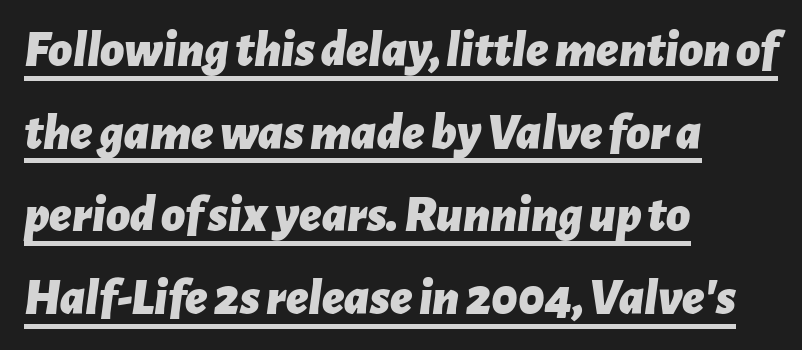
Alignment: flush left. The rendering uses the underline text-decoration. The glyphs have the mass of a bold cut. This sample uses an oblique cut, with every glyph tilted off the vertical. Honestly, the letter spacing is just normal — you wouldn't notice it.
